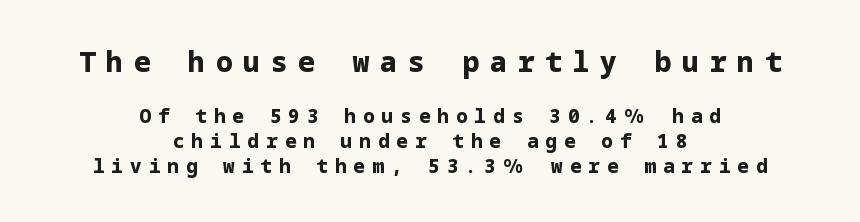
{"serif": "no", "italic": "no", "bold": "yes", "weight": "bold", "width": "normal", "stroke_contrast": "low", "x_height": "medium", "underline": "no", "align": "center", "line_spacing": "normal", "line_spacing_ratio": 1.33, "letter_spacing": "wide", "letter_spacing_em": 0.38, "larger_block": "first", "size_ratio": 1.47, "glyph_px": 28}
